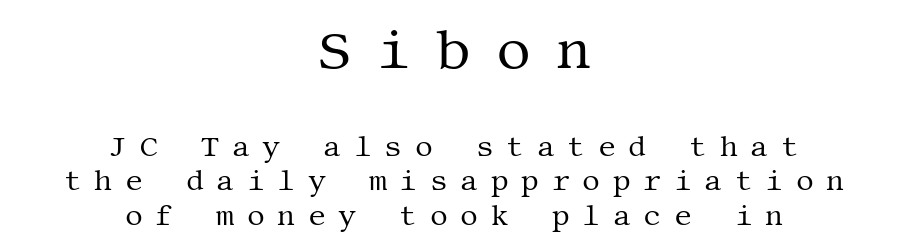
{"serif": "yes", "italic": "no", "bold": "no", "weight": "regular", "width": "normal", "stroke_contrast": "medium", "x_height": "large", "underline": "no", "align": "center", "line_spacing_ratio": 1.23, "letter_spacing": "wide", "letter_spacing_em": 0.45, "larger_block": "first", "size_ratio": 1.96, "glyph_px": 55}
